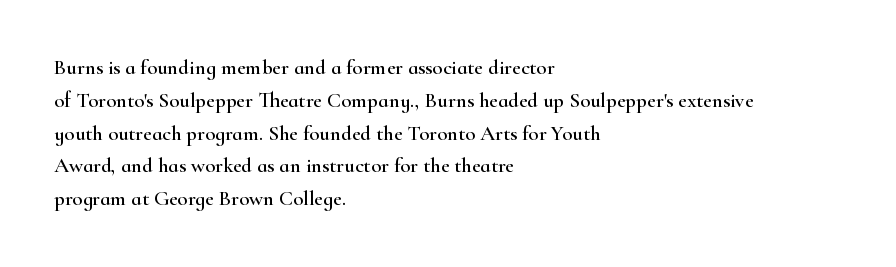
{"italic": "no", "underline": "no", "align": "left", "line_spacing": "normal", "line_spacing_ratio": 1.56, "letter_spacing": "normal", "letter_spacing_em": 0.0, "glyph_px": 21}
